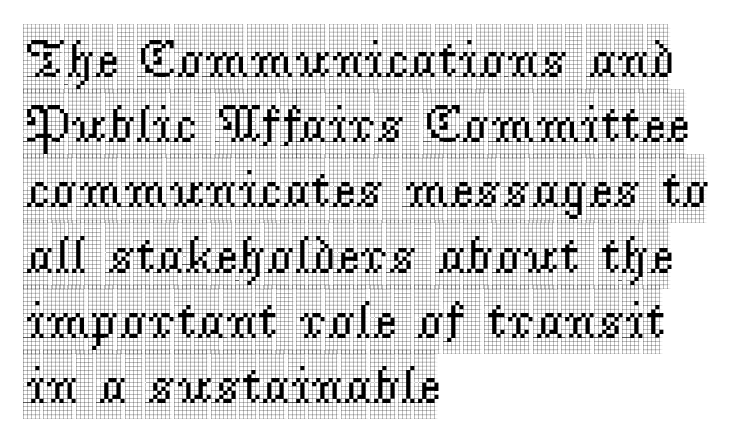
Q: Is the text italic (slanted)? A: No, it is upright.
Q: Is the typeface a serif or a sans-serif typeface? A: Serif.
Q: Is the text underlined? A: No.
Q: How is the paragraph aligned? A: Left-aligned.
Q: Is the spacing between letters normal or unusually wide? A: Normal.
Q: Width (condensed, normal, or wide)? A: Condensed.
Q: x-height? A: Large.
Q: Monospaced? A: No.
